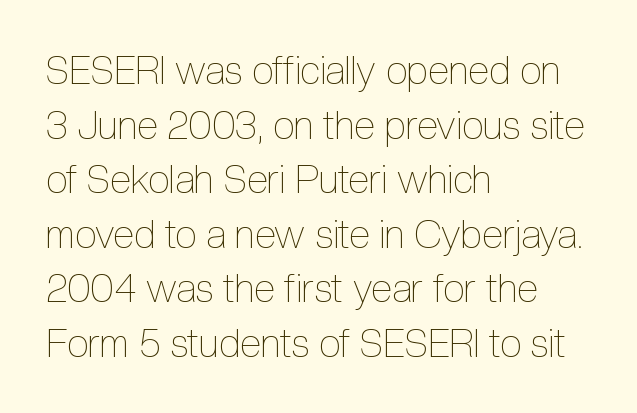
Q: Is the text bold? A: No.
Q: Is the text italic (slanted)? A: No, it is upright.
Q: Is the text underlined? A: No.
Q: How is the paragraph aligned? A: Left-aligned.
Q: Is the spacing between letters normal or unusually wide? A: Normal.
Q: Is the spacing between lines tight, normal or loose? A: Normal.
Q: Width (condensed, normal, or wide)? A: Condensed.
Q: x-height? A: Medium.
Q: Monospaced? A: No.
